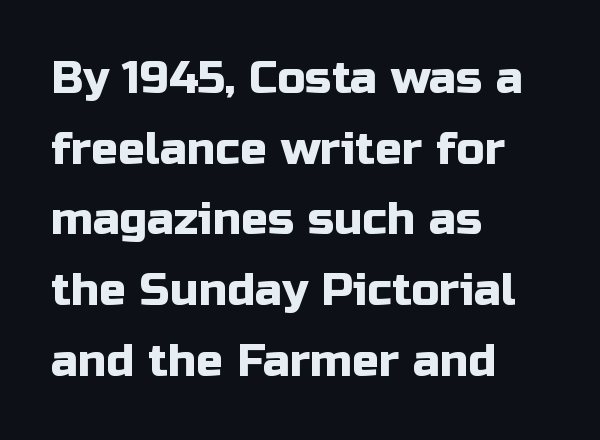
The lines in this sample share a left origin and differ only in where they stop. Descender tails drop into unmarked territory. The line texture is even and compact thanks to regular tracking. Regarding serifs, this sample does without them. Honestly, the row spacing looks completely unremarkable.
